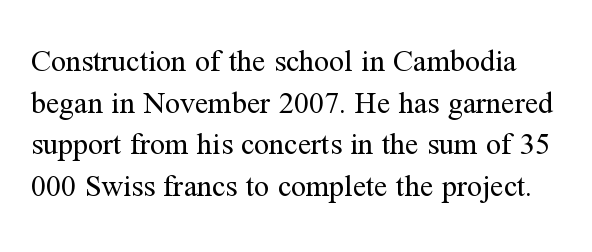
{"serif": "yes", "italic": "no", "bold": "no", "weight": "regular", "width": "normal", "stroke_contrast": "medium", "x_height": "medium", "monospaced": "no", "underline": "no", "line_spacing": "normal", "line_spacing_ratio": 1.39, "letter_spacing": "normal", "letter_spacing_em": 0.0, "glyph_px": 30}
